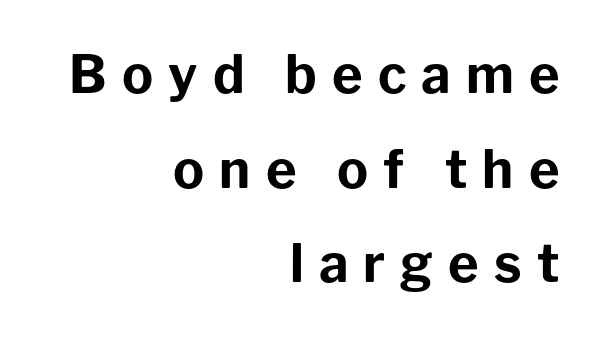
{"serif": "no", "italic": "no", "bold": "yes", "weight": "bold", "width": "normal", "stroke_contrast": "low", "x_height": "medium", "monospaced": "no", "underline": "no", "align": "right", "line_spacing_ratio": 1.82, "letter_spacing": "wide", "letter_spacing_em": 0.29, "glyph_px": 52}
